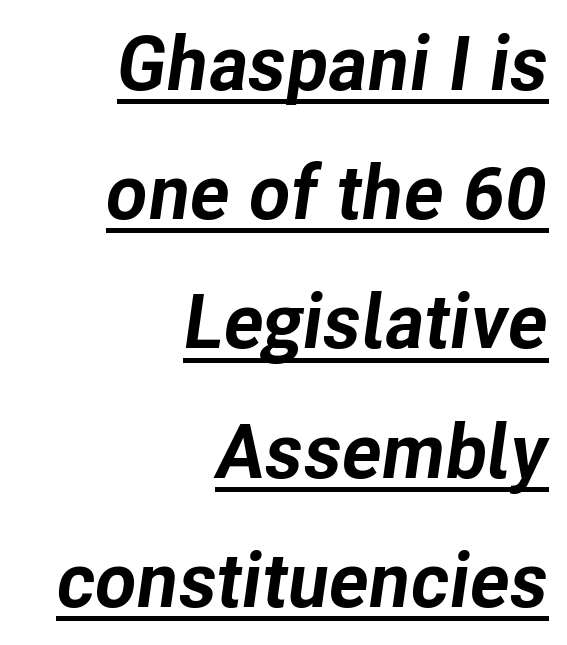
Q: Is the text bold? A: Yes.
Q: Is the text italic (slanted)? A: Yes, it leans right by about 8 degrees.
Q: Is the text underlined? A: Yes.
Q: How is the paragraph aligned? A: Right-aligned.
Q: Is the spacing between letters normal or unusually wide? A: Normal.
Q: Is the spacing between lines tight, normal or loose? A: Normal.
Q: Width (condensed, normal, or wide)? A: Normal.
Q: Stroke contrast? A: Low.
Q: x-height? A: Medium.
Q: Monospaced? A: No.
